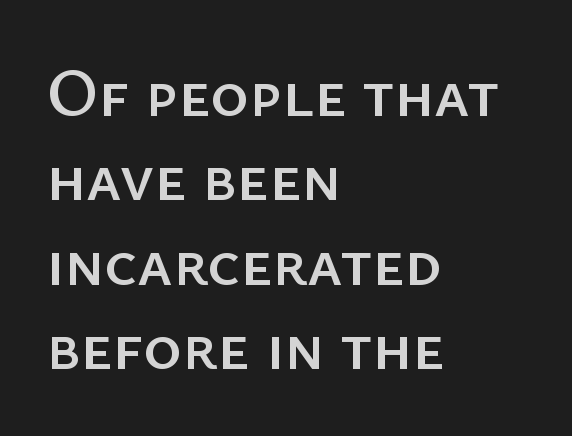
Successive baselines arrive at the customary interval. The line texture is even and compact thanks to regular tracking. Typographically, this falls in the sans-serif category. Varying glyph widths throughout — classic text-font behaviour. The foot of each line stays bare and open. Leftover space on each line is placed entirely after the last word.
